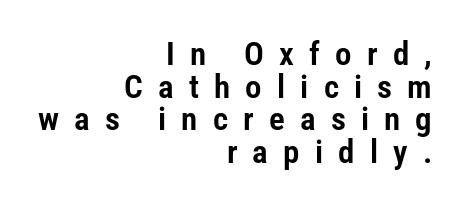
{"serif": "no", "italic": "no", "width": "condensed", "stroke_contrast": "low", "x_height": "medium", "monospaced": "no", "underline": "no", "align": "right", "line_spacing": "tight", "line_spacing_ratio": 0.99, "letter_spacing": "wide", "letter_spacing_em": 0.46, "glyph_px": 33}
